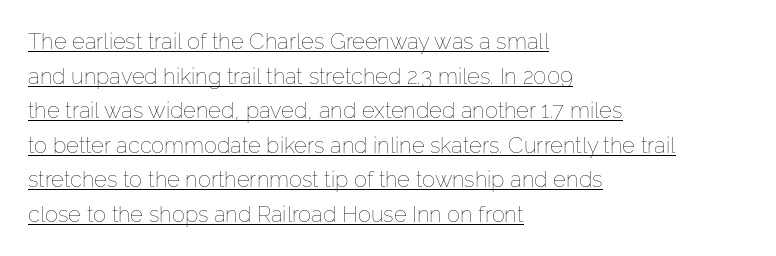
{"italic": "no", "bold": "no", "underline": "yes", "align": "left", "line_spacing": "normal", "line_spacing_ratio": 1.57, "letter_spacing": "normal", "letter_spacing_em": 0.0, "glyph_px": 22}
